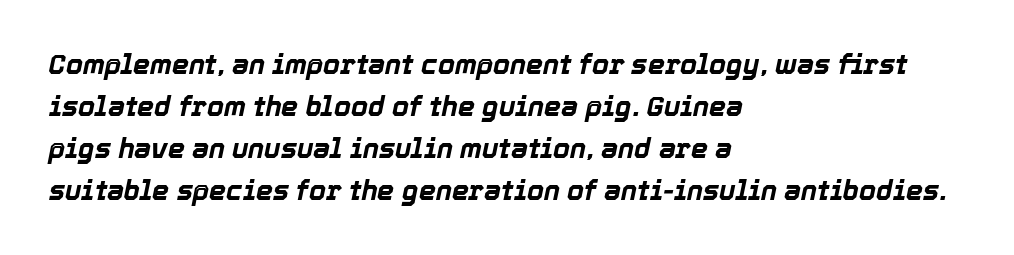
The image shows 27 px bold type, italic (leaning right); set left-aligned, normal line spacing (1.55x), normal letter spacing, not underlined.
